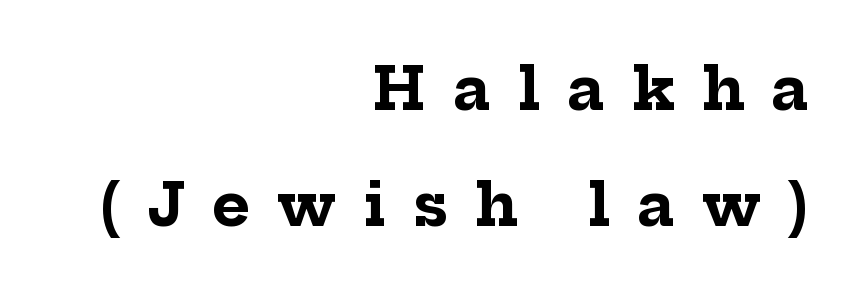
This sample uses expanded letter spacing, leaving extra air between glyphs. This sample has the flowing, uneven cadence of proportional lettering. Characters remain perfectly vertical along every line. The glyphs have the mass of a bold cut. Line ends are locked; line starts wander. The strip under each line holds only bare page.
